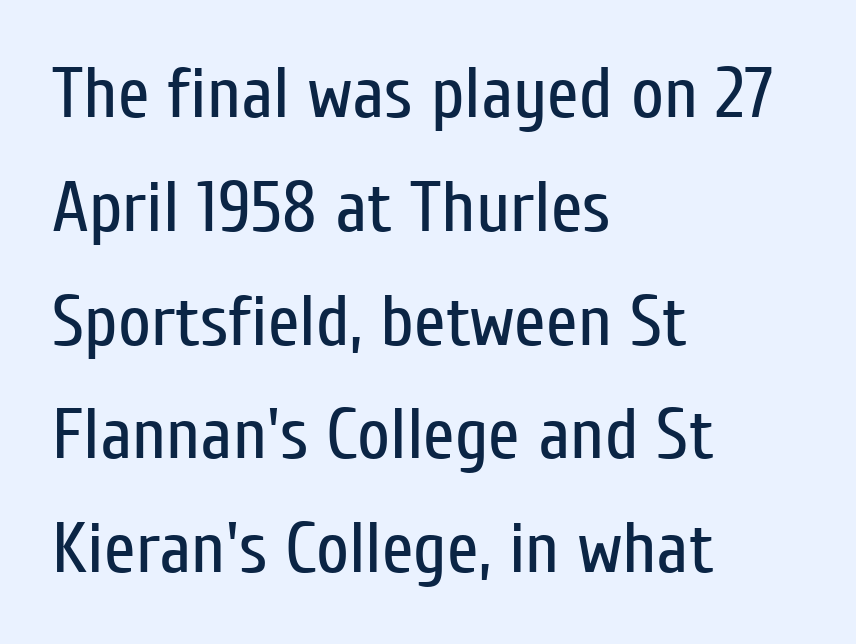
The image shows 72 px regular-weight, condensed sans-serif type, upright; set left-aligned, normal line spacing (1.58x), normal letter spacing, not underlined; low stroke contrast and a medium x-height.
